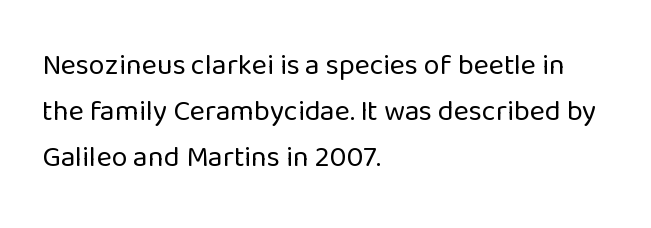
Q: Is the text bold? A: No.
Q: Is the text italic (slanted)? A: No, it is upright.
Q: Is the typeface a serif or a sans-serif typeface? A: Sans-serif.
Q: Is the text underlined? A: No.
Q: How is the paragraph aligned? A: Left-aligned.
Q: Is the spacing between letters normal or unusually wide? A: Normal.
Q: Is the spacing between lines tight, normal or loose? A: Normal.
Q: Width (condensed, normal, or wide)? A: Normal.
Q: Stroke contrast? A: Low.
Q: x-height? A: Medium.
Q: Monospaced? A: No.
